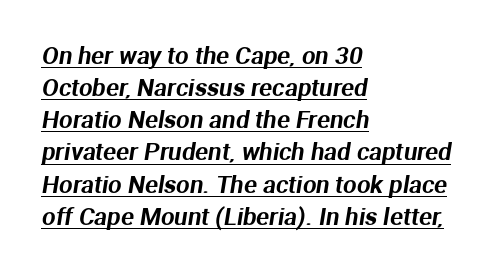
{"underline": "yes", "align": "left", "line_spacing": "normal", "line_spacing_ratio": 1.34, "letter_spacing": "normal", "letter_spacing_em": 0.0, "glyph_px": 24}
